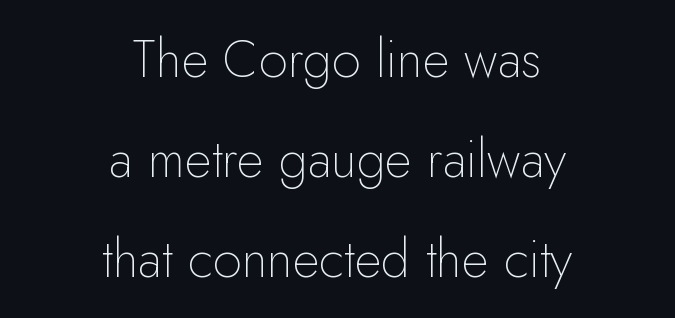
Q: Is the text bold? A: No.
Q: Is the text italic (slanted)? A: No, it is upright.
Q: Is the typeface a serif or a sans-serif typeface? A: Sans-serif.
Q: Is the text underlined? A: No.
Q: How is the paragraph aligned? A: Centered.
Q: Is the spacing between letters normal or unusually wide? A: Normal.
Q: Is the spacing between lines tight, normal or loose? A: Loose.
Q: Width (condensed, normal, or wide)? A: Normal.
Q: Stroke contrast? A: Low.
Q: x-height? A: Small.
Q: Monospaced? A: No.
